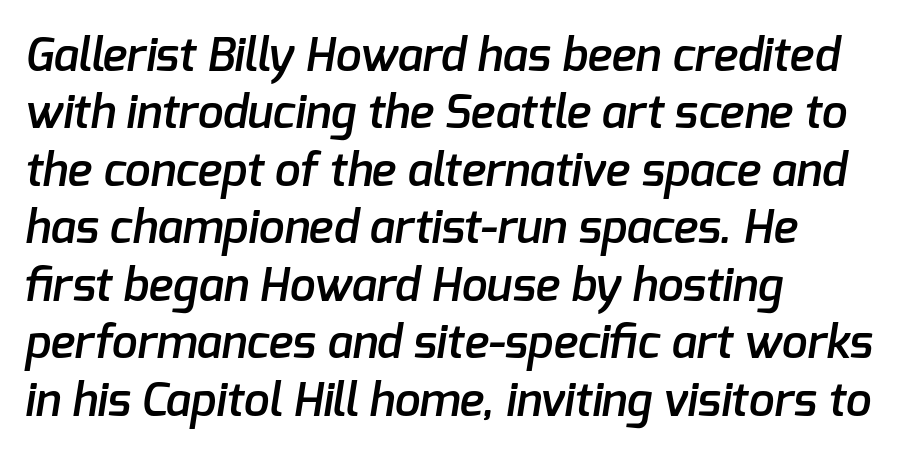
The image shows 46 px semibold sans-serif type; set left-aligned, normal line spacing (1.25x), normal letter spacing, not underlined; low stroke contrast and a medium x-height.
